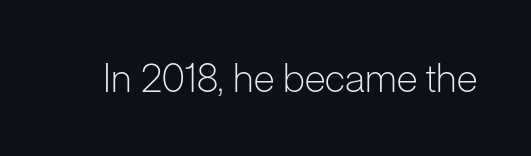
Q: Is the text bold? A: No.
Q: Is the text italic (slanted)? A: No, it is upright.
Q: Is the typeface a serif or a sans-serif typeface? A: Sans-serif.
Q: Is the text underlined? A: No.
Q: Is the spacing between letters normal or unusually wide? A: Normal.
Q: Width (condensed, normal, or wide)? A: Normal.
Q: Stroke contrast? A: Low.
Q: x-height? A: Medium.
Q: Monospaced? A: No.
